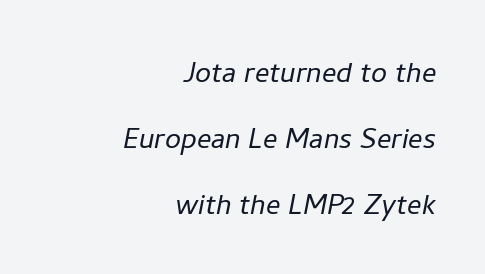
{"italic": "yes", "lean": "right", "slant_degrees": 11, "bold": "no", "weight": "light", "width": "normal", "stroke_contrast": "low", "x_height": "medium", "monospaced": "no", "underline": "no", "align": "right", "line_spacing_ratio": 1.83, "letter_spacing": "normal", "letter_spacing_em": 0.0, "glyph_px": 36}
